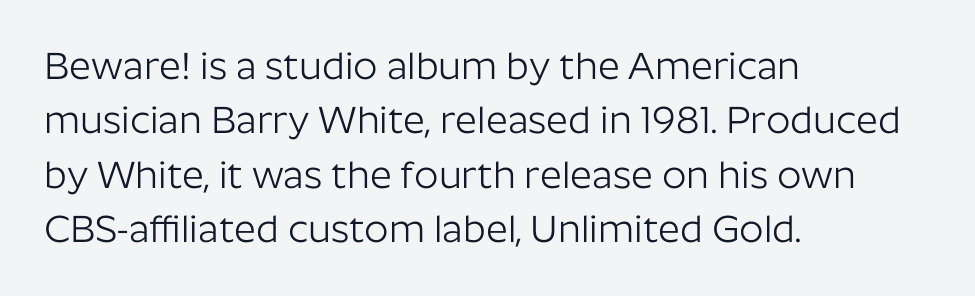
The image shows 38 px light sans-serif type, upright; set left-aligned, normal line spacing (1.43x), normal letter spacing, not underlined; low stroke contrast and a medium x-height.
